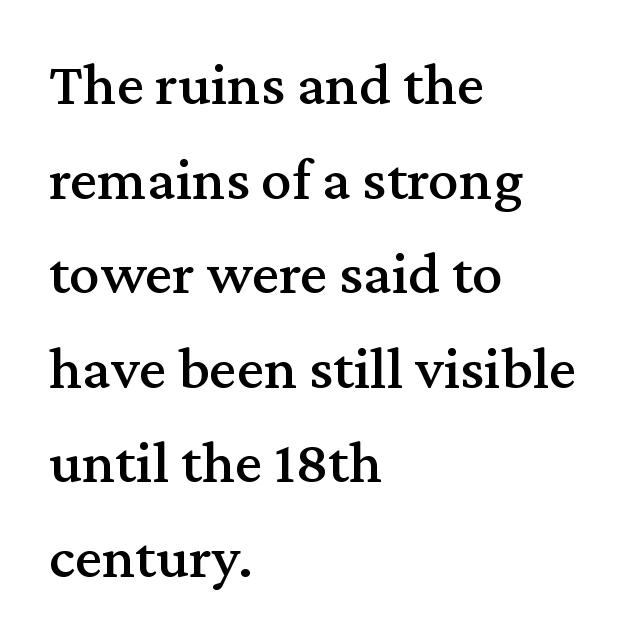
The image shows 61 px serif type, upright; set left-aligned, normal line spacing (1.55x), normal letter spacing, not underlined; medium stroke contrast and a medium x-height.
